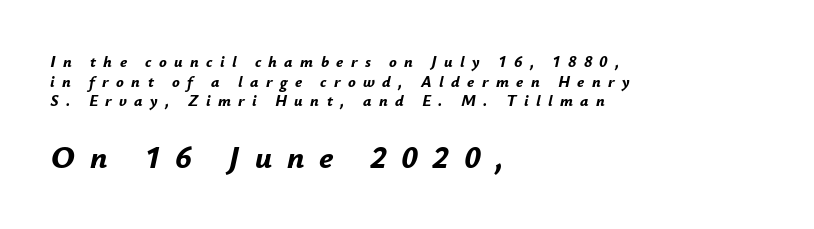
Q: Is the text bold? A: Yes.
Q: Is the text italic (slanted)? A: Yes, it leans right by about 12 degrees.
Q: Is the text underlined? A: No.
Q: How is the paragraph aligned? A: Left-aligned.
Q: Is the spacing between letters normal or unusually wide? A: Unusually wide.
Q: Which block of text is set in a larger size, the first (top) or the second (bottom)? A: The second (bottom) one.
Q: Width (condensed, normal, or wide)? A: Normal.
Q: Stroke contrast? A: Low.
Q: x-height? A: Small.
Q: Monospaced? A: No.
